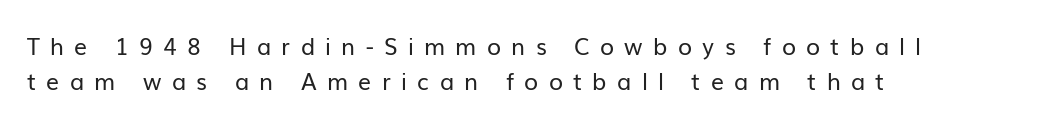
The image shows 23 px text type, upright; set left-aligned, normal line spacing (1.54x), unusually wide letter spacing (+0.45 em), not underlined.
